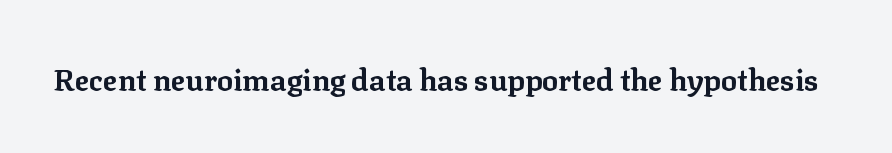
You can tell it's not italic because the verticals are truly vertical. Note: serifs present on the glyphs. Unmarked baselines from the first word to the last. The letterforms sit shoulder to shoulder at normal distance.
